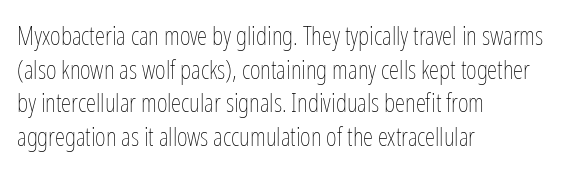
Interline gaps are of average width in this sample. In terms of posture, this sample is upright. Teacher's note: observe the even left margin — that is flush-left alignment. The cut favours lightness, reaching ordinary text weight at its darkest.
